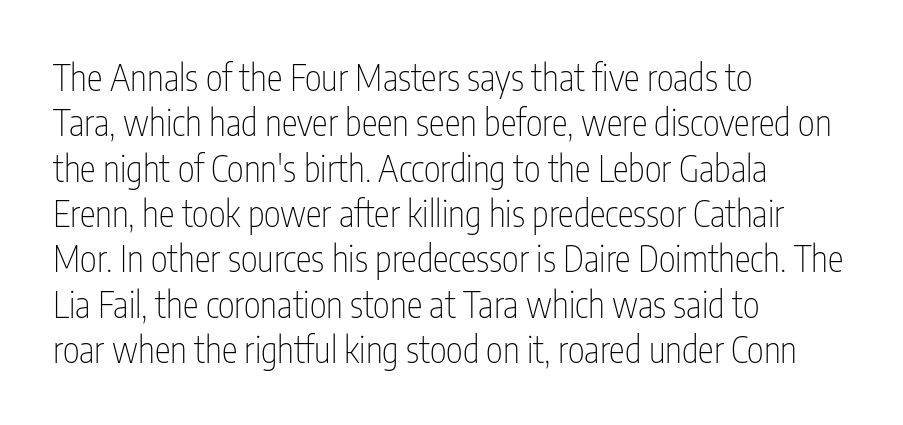
The image shows 36 px thin, condensed sans-serif type, upright; set left-aligned, normal line spacing (1.26x), normal letter spacing, not underlined; low stroke contrast and a medium x-height.
